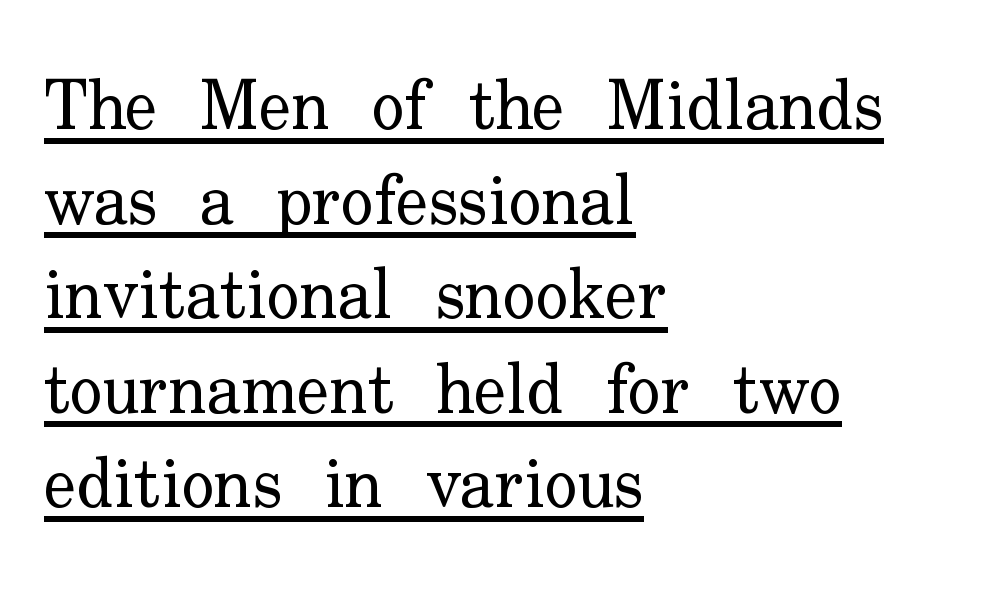
{"serif": "yes", "italic": "no", "bold": "no", "weight": "regular", "width": "normal", "stroke_contrast": "low", "x_height": "small", "monospaced": "no", "underline": "yes", "align": "left", "line_spacing": "normal", "line_spacing_ratio": 1.37, "letter_spacing": "normal", "letter_spacing_em": 0.0, "glyph_px": 69}
